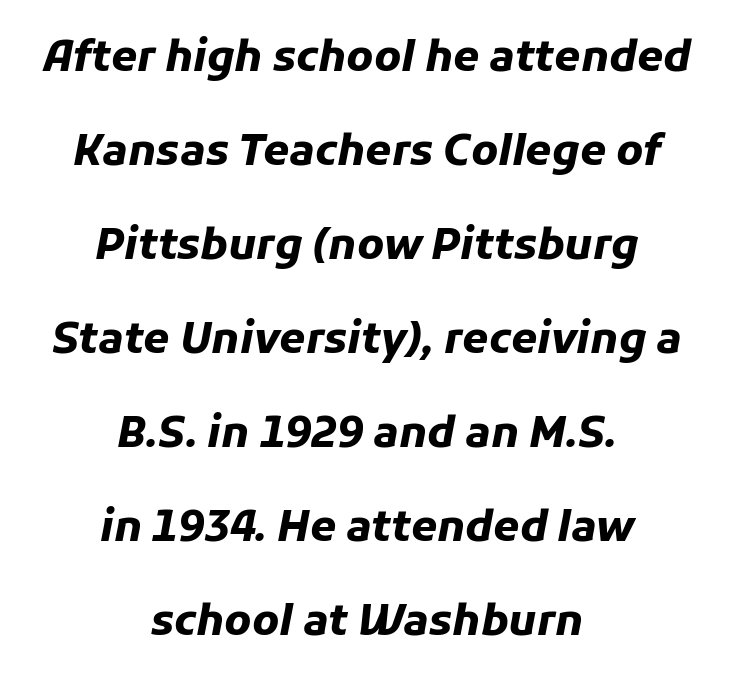
{"italic": "yes", "lean": "right", "slant_degrees": 11, "bold": "yes", "weight": "heavy", "width": "normal", "stroke_contrast": "low", "x_height": "medium", "monospaced": "no", "underline": "no", "align": "center", "line_spacing": "loose", "line_spacing_ratio": 2.24, "letter_spacing": "normal", "letter_spacing_em": 0.0, "glyph_px": 42}
